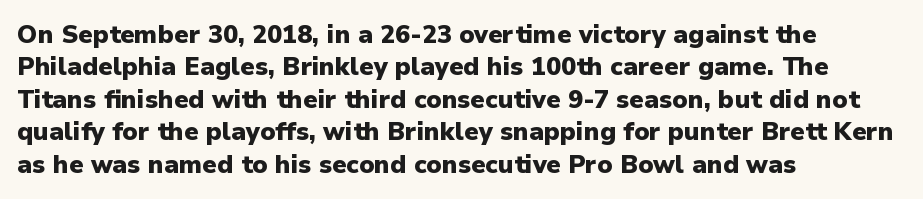
{"italic": "no", "bold": "yes", "underline": "no", "align": "left", "line_spacing": "normal", "line_spacing_ratio": 1.3, "letter_spacing": "normal", "letter_spacing_em": 0.0, "glyph_px": 25}
